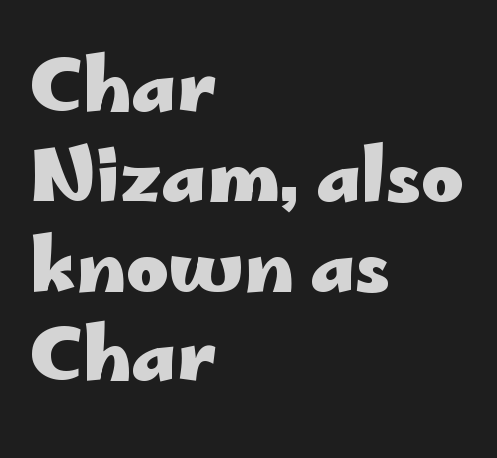
Q: Is the text bold? A: Yes.
Q: Is the text italic (slanted)? A: No, it is upright.
Q: Is the typeface a serif or a sans-serif typeface? A: Sans-serif.
Q: Is the text underlined? A: No.
Q: How is the paragraph aligned? A: Left-aligned.
Q: Is the spacing between letters normal or unusually wide? A: Normal.
Q: Width (condensed, normal, or wide)? A: Wide.
Q: Stroke contrast? A: Low.
Q: x-height? A: Small.
Q: Monospaced? A: No.
